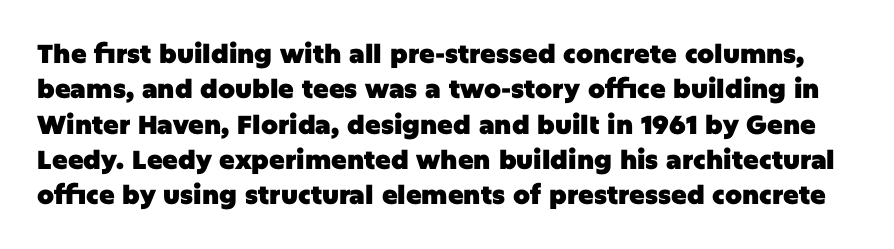
Q: Is the text bold? A: Yes.
Q: Is the text italic (slanted)? A: No, it is upright.
Q: Is the text underlined? A: No.
Q: Is the spacing between letters normal or unusually wide? A: Normal.
Q: Is the spacing between lines tight, normal or loose? A: Normal.
